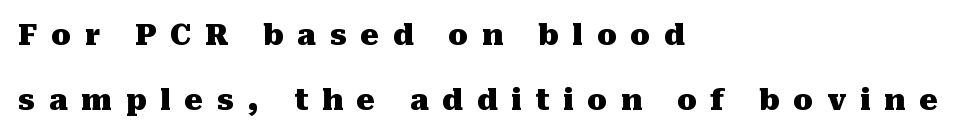
{"serif": "yes", "italic": "no", "bold": "yes", "weight": "heavy", "width": "normal", "stroke_contrast": "medium", "x_height": "medium", "monospaced": "no", "underline": "no", "align": "left", "line_spacing": "loose", "line_spacing_ratio": 2.23, "letter_spacing": "wide", "letter_spacing_em": 0.47, "glyph_px": 29}
